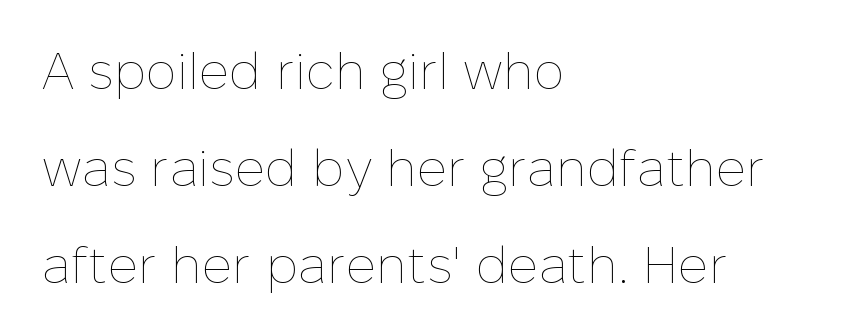
{"italic": "no", "bold": "no", "weight": "thin", "width": "normal", "stroke_contrast": "low", "x_height": "medium", "monospaced": "no", "underline": "no", "align": "left", "line_spacing_ratio": 1.87, "letter_spacing": "normal", "letter_spacing_em": 0.0, "glyph_px": 52}
